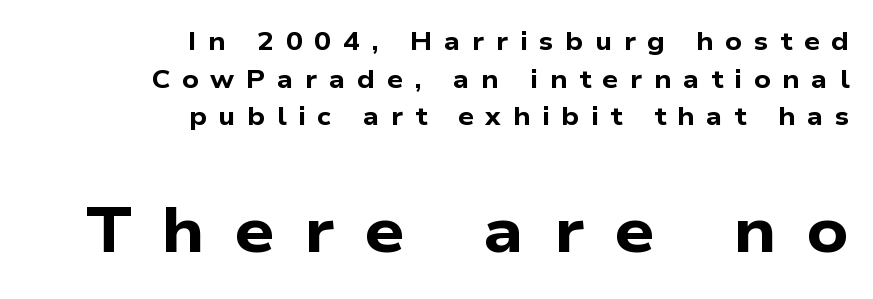
The string is rendered with underlining switched off. The tracking jumps out immediately: characters are airy and widely separated. In CSS terms this would be text-align: right. Proportional: the letters do not fall into vertical columns. The letters are bold, with thick, heavy strokes.
